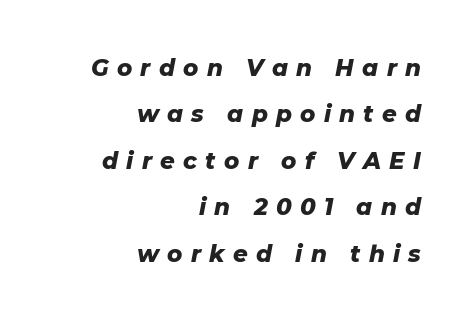
Vertical spacing — loose. If you drew a ruler down the right edge, every line would touch it. How are the letters spaced? Widely, with obvious added tracking. Emphasis-style slanted type is in use. A full-strength bold gives these letters their thick strokes.
